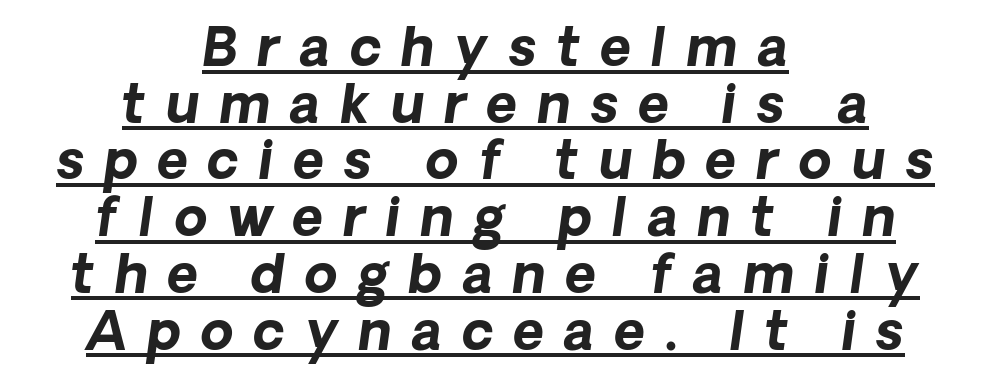
Q: Is the text bold? A: Yes.
Q: Is the text italic (slanted)? A: Yes, it leans right by about 8 degrees.
Q: Is the text underlined? A: Yes.
Q: How is the paragraph aligned? A: Centered.
Q: Is the spacing between letters normal or unusually wide? A: Unusually wide.
Q: Is the spacing between lines tight, normal or loose? A: Tight.
Q: Width (condensed, normal, or wide)? A: Normal.
Q: Stroke contrast? A: Low.
Q: x-height? A: Medium.
Q: Monospaced? A: No.
